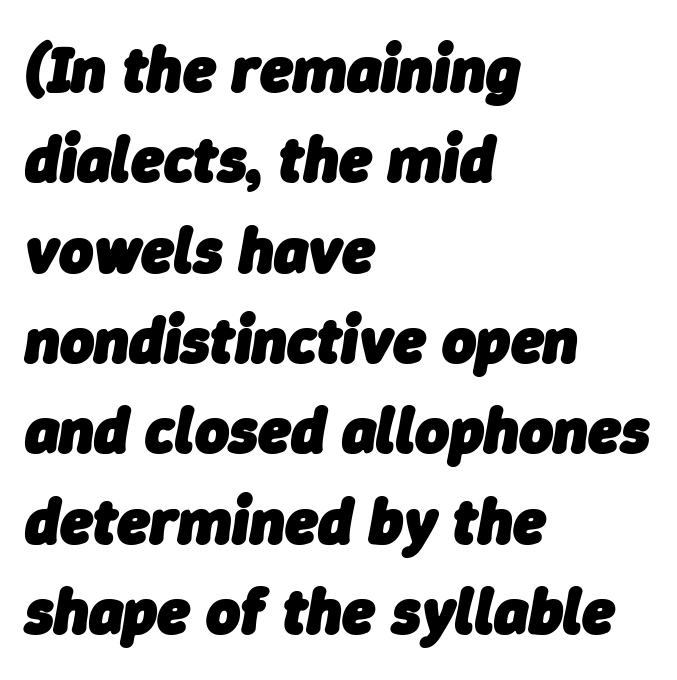
Q: Is the text bold? A: Yes.
Q: Is the text italic (slanted)? A: Yes, it leans right by about 9 degrees.
Q: Is the text underlined? A: No.
Q: How is the paragraph aligned? A: Left-aligned.
Q: Is the spacing between letters normal or unusually wide? A: Normal.
Q: Is the spacing between lines tight, normal or loose? A: Normal.
Q: Width (condensed, normal, or wide)? A: Normal.
Q: Stroke contrast? A: Low.
Q: x-height? A: Medium.
Q: Monospaced? A: No.
